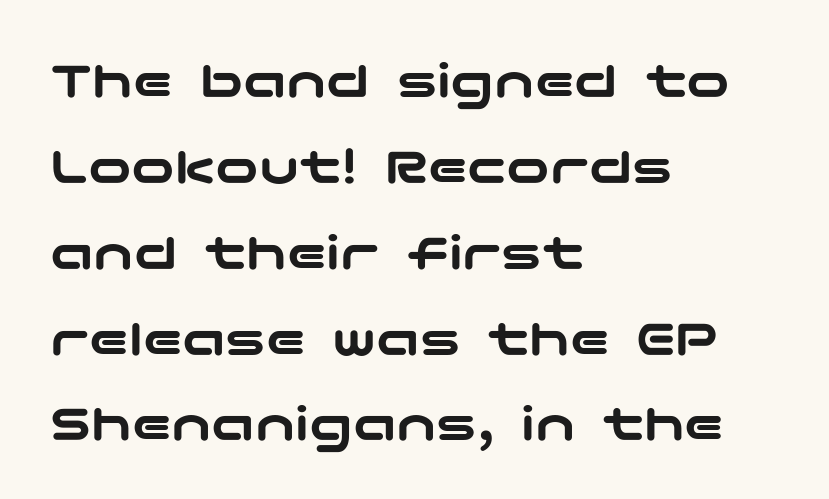
Caption: standard tracking, unaltered. Font category for this specimen: sans-serif. Every stem runs plumb, perpendicular to the baseline. Each line starts at the same left margin while the right side varies. Check under the words: just untouched page.
